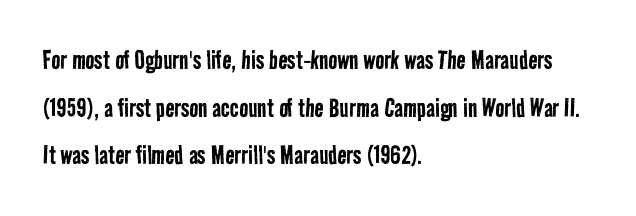
Q: Is the text bold? A: No.
Q: Is the typeface a serif or a sans-serif typeface? A: Sans-serif.
Q: Is the text underlined? A: No.
Q: How is the paragraph aligned? A: Left-aligned.
Q: Is the spacing between letters normal or unusually wide? A: Normal.
Q: Is the spacing between lines tight, normal or loose? A: Normal.
Q: Width (condensed, normal, or wide)? A: Condensed.
Q: Stroke contrast? A: Low.
Q: x-height? A: Medium.
Q: Monospaced? A: No.
